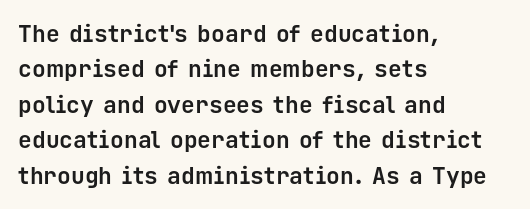
The image shows 23 px bold type, upright; set left-aligned, normal line spacing (1.54x), normal letter spacing, not underlined.
